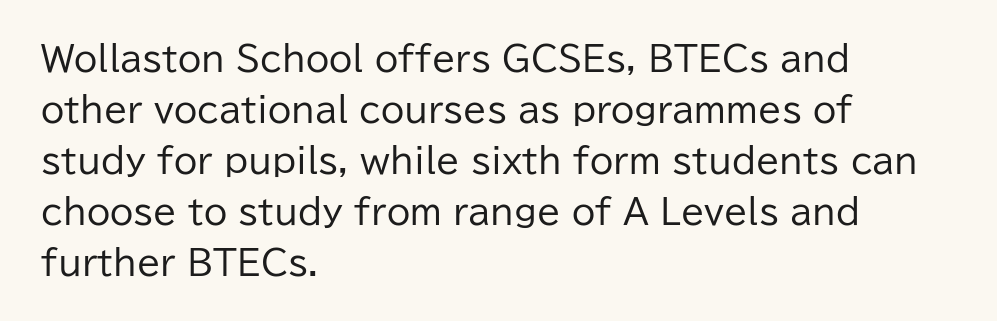
Grotesque or geometric, the face here clearly has no serifs. This is the regular roman posture of the typeface. The face used here is proportionally spaced, like ordinary book or web type. Inter-character spacing is left at the font's built-in metrics. Underlining? Definitely not there.
